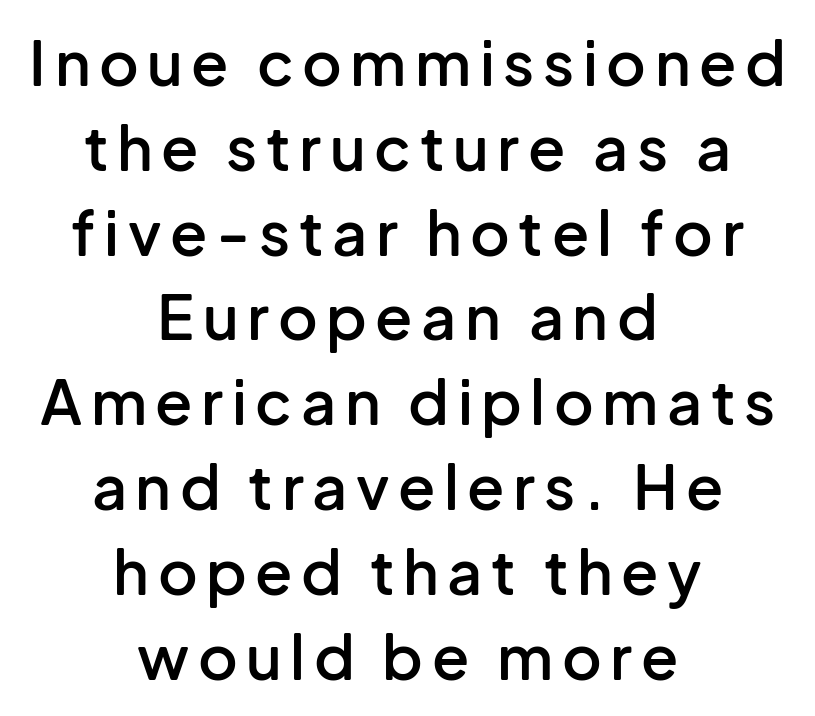
{"serif": "no", "italic": "no", "bold": "semi", "weight": "semibold", "width": "normal", "stroke_contrast": "low", "x_height": "medium", "monospaced": "no", "underline": "no", "align": "center", "line_spacing": "normal", "line_spacing_ratio": 1.39, "glyph_px": 61}
